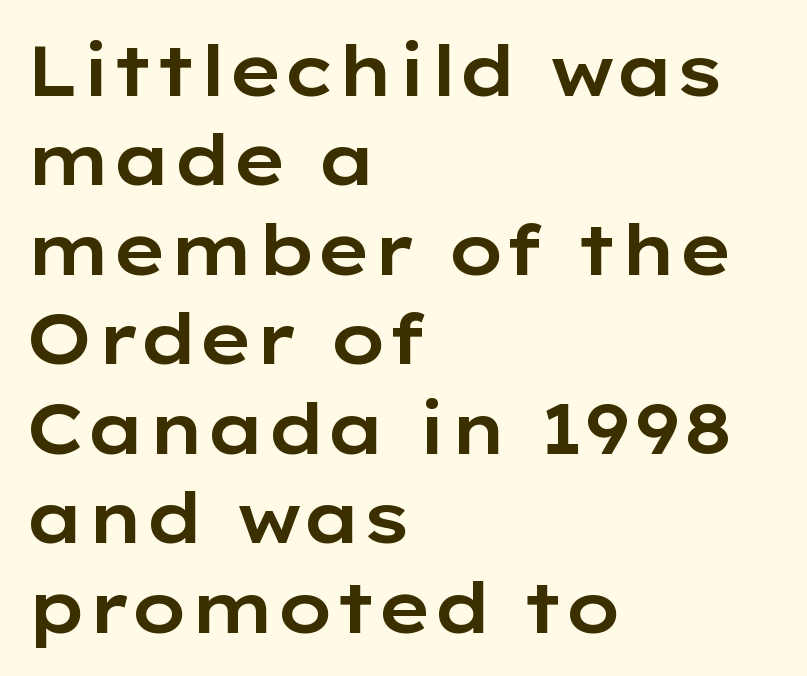
The image shows 71 px wide sans-serif type, upright; set left-aligned, normal line spacing (1.26x), normal letter spacing, not underlined; low stroke contrast and a medium x-height.
